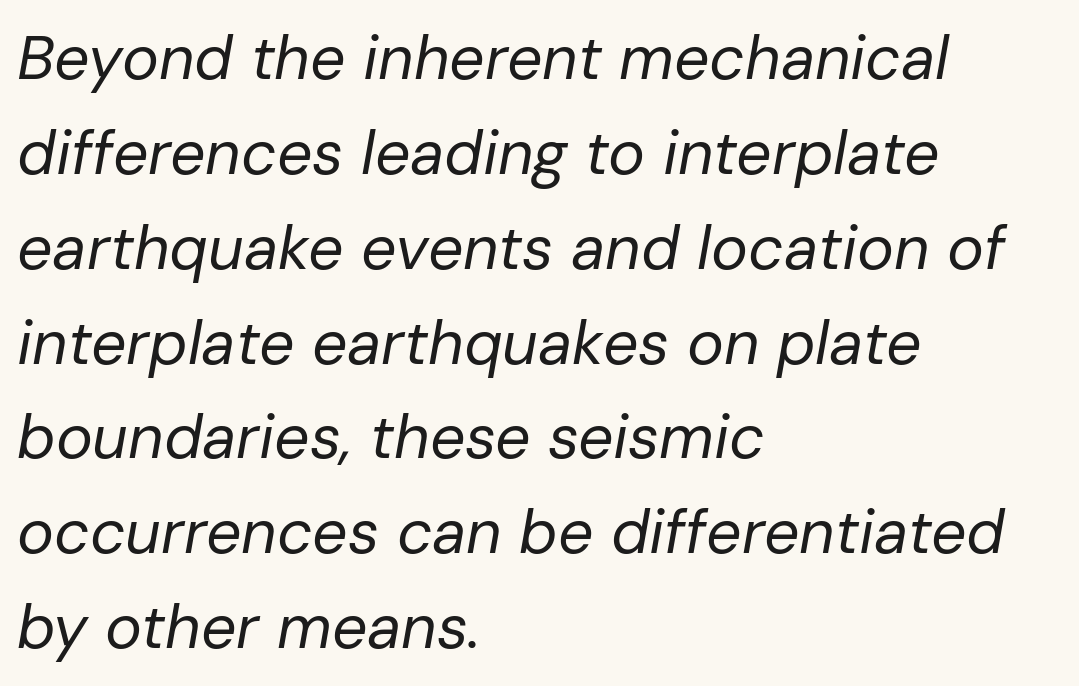
The image shows 62 px regular-weight type, italic (leaning right); set left-aligned, normal line spacing (1.53x), normal letter spacing, not underlined; low stroke contrast and a medium x-height.
